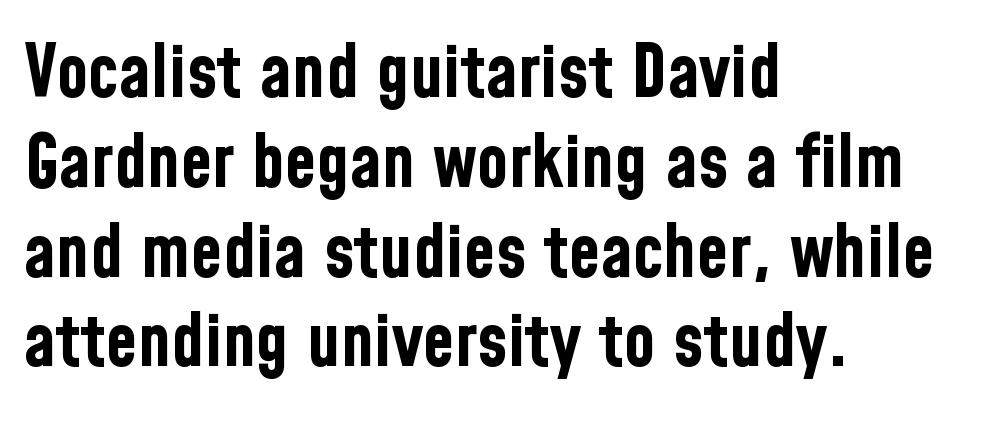
Q: Is the text bold? A: Yes.
Q: Is the text italic (slanted)? A: No, it is upright.
Q: Is the typeface a serif or a sans-serif typeface? A: Sans-serif.
Q: Is the text underlined? A: No.
Q: How is the paragraph aligned? A: Left-aligned.
Q: Is the spacing between letters normal or unusually wide? A: Normal.
Q: Width (condensed, normal, or wide)? A: Condensed.
Q: Stroke contrast? A: Low.
Q: x-height? A: Medium.
Q: Monospaced? A: No.
